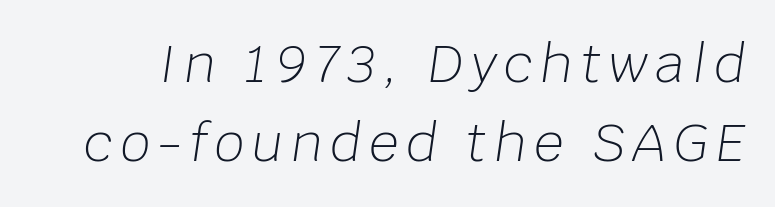
Spacing verdict: proportional, widths tailored to each character. The gap between lines stays unmarked. It's the slanting kind of type. Summary of vertical rhythm: regular, with standard interline spacing. The weight tops out at a normal text grade.
